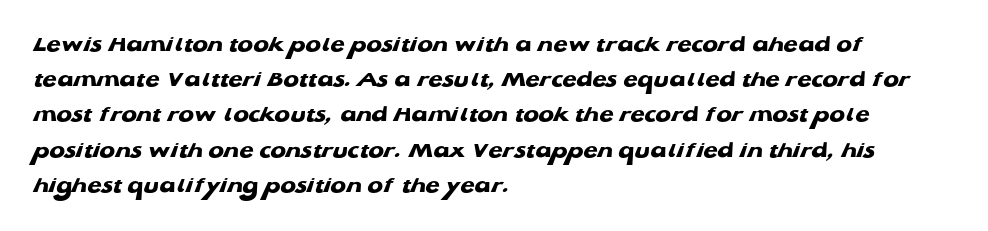
Q: Is the text bold? A: Yes.
Q: Is the text underlined? A: No.
Q: How is the paragraph aligned? A: Left-aligned.
Q: Is the spacing between letters normal or unusually wide? A: Normal.
Q: Is the spacing between lines tight, normal or loose? A: Normal.
